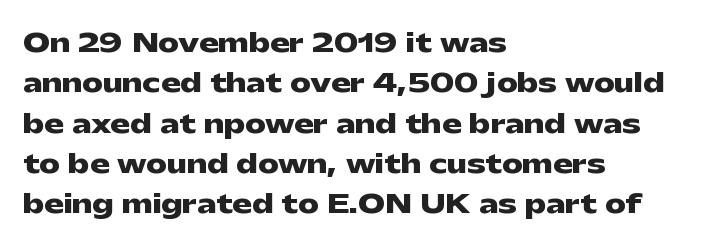
A classic flush-left, rag-right setting is used for this passage. Rows of type keep a routine distance in the vertical direction. Descenders are the only things crossing below the line. The strokes are fattened all the way to bold. Tracking value appears to be zero — textbook default spacing.
